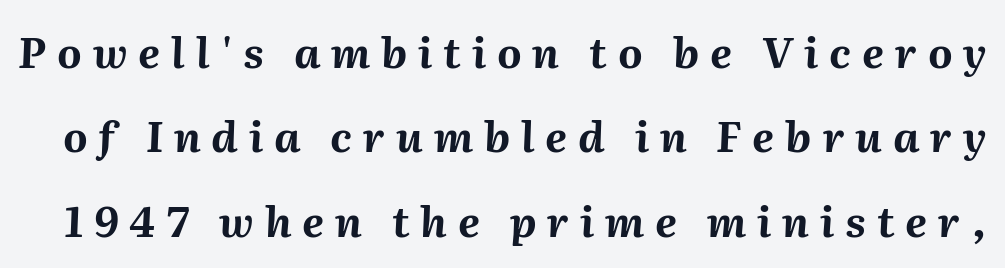
The image shows 42 px bold type, italic (leaning right); set loose line spacing (2.01x), unusually wide letter spacing (+0.26 em), not underlined; medium stroke contrast and a medium x-height.
